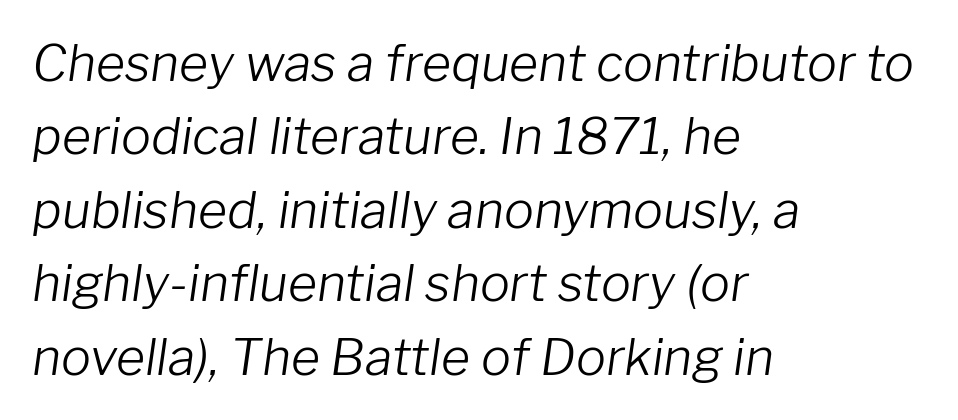
Line beginnings align vertically; line endings do not. The whole block is typeset with a tilt. Compared with typical paragraphs, the rows here are spaced about the same. The gaps between neighbouring characters are ordinary and unremarkable.
